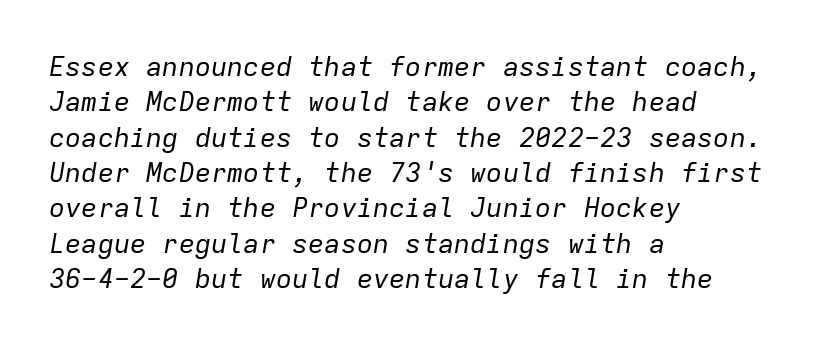
Q: Is the text bold? A: No.
Q: Is the text italic (slanted)? A: Yes, it leans right by about 9 degrees.
Q: Is the text underlined? A: No.
Q: How is the paragraph aligned? A: Left-aligned.
Q: Is the spacing between letters normal or unusually wide? A: Normal.
Q: Is the spacing between lines tight, normal or loose? A: Normal.
